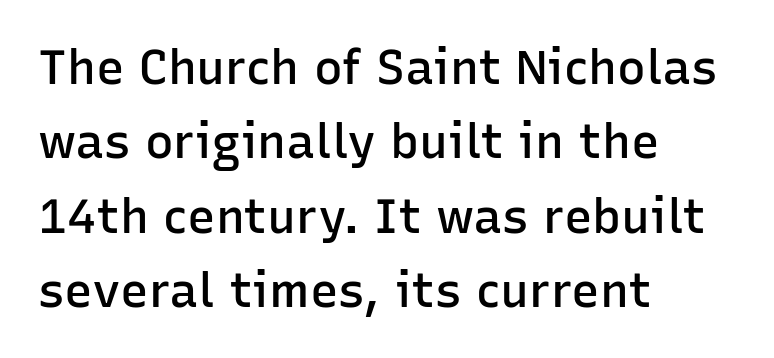
The image shows 48 px semibold sans-serif type, upright; set left-aligned, normal line spacing (1.55x), normal letter spacing, not underlined; low stroke contrast and a medium x-height.
